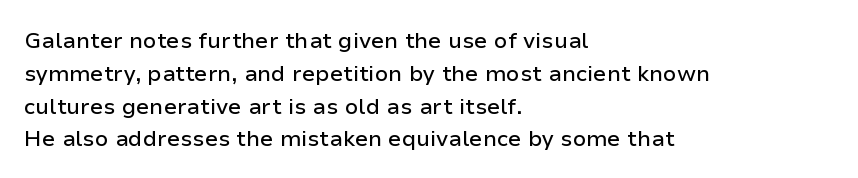
Q: Is the text italic (slanted)? A: No, it is upright.
Q: Is the text underlined? A: No.
Q: How is the paragraph aligned? A: Left-aligned.
Q: Is the spacing between letters normal or unusually wide? A: Normal.
Q: Is the spacing between lines tight, normal or loose? A: Normal.
